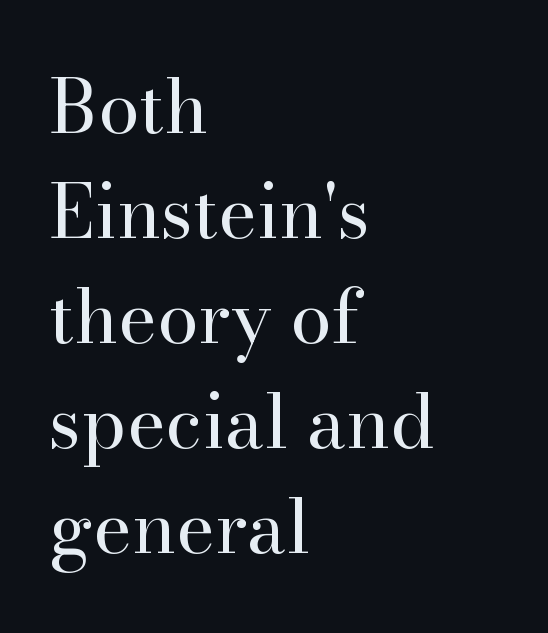
The image shows 74 px regular-weight serif type, upright; set left-aligned, normal line spacing (1.42x), normal letter spacing, not underlined; high stroke contrast and a small x-height.
